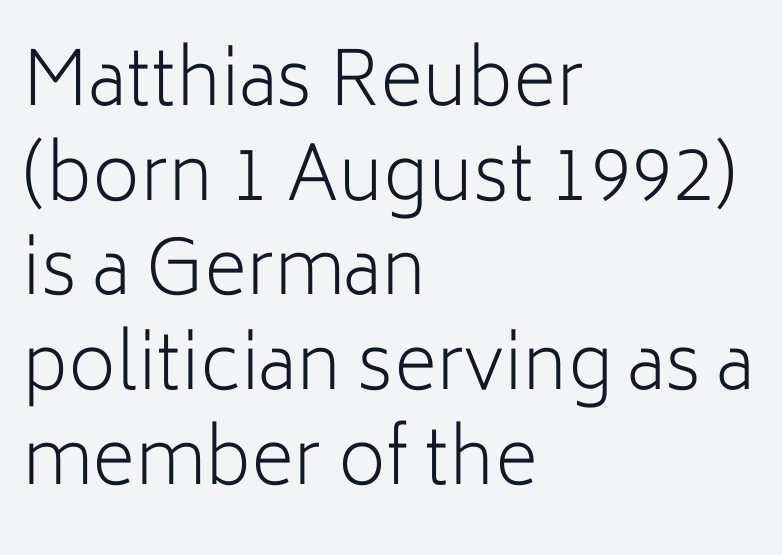
Q: Is the text bold? A: No.
Q: Is the text italic (slanted)? A: No, it is upright.
Q: Is the typeface a serif or a sans-serif typeface? A: Sans-serif.
Q: Is the text underlined? A: No.
Q: How is the paragraph aligned? A: Left-aligned.
Q: Is the spacing between letters normal or unusually wide? A: Normal.
Q: Is the spacing between lines tight, normal or loose? A: Normal.
Q: Width (condensed, normal, or wide)? A: Normal.
Q: Stroke contrast? A: Low.
Q: x-height? A: Medium.
Q: Monospaced? A: No.
